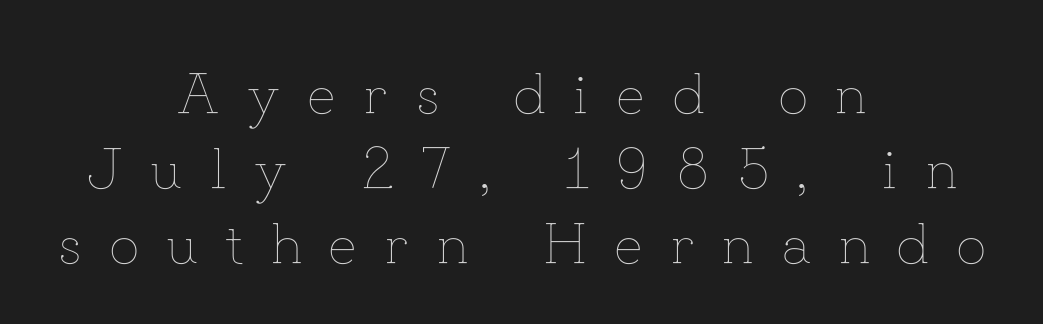
The image shows 59 px thin type, upright; set centered, normal line spacing (1.27x), unusually wide letter spacing (+0.47 em), not underlined; low stroke contrast and a small x-height.
